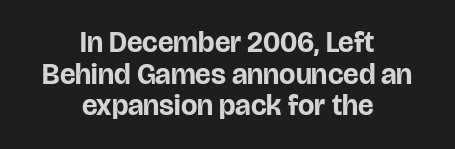
{"serif": "no", "italic": "no", "bold": "yes", "weight": "bold", "width": "normal", "stroke_contrast": "low", "x_height": "large", "monospaced": "no", "underline": "no", "align": "center", "line_spacing": "tight", "line_spacing_ratio": 1.09, "letter_spacing": "normal", "letter_spacing_em": 0.0, "glyph_px": 29}
